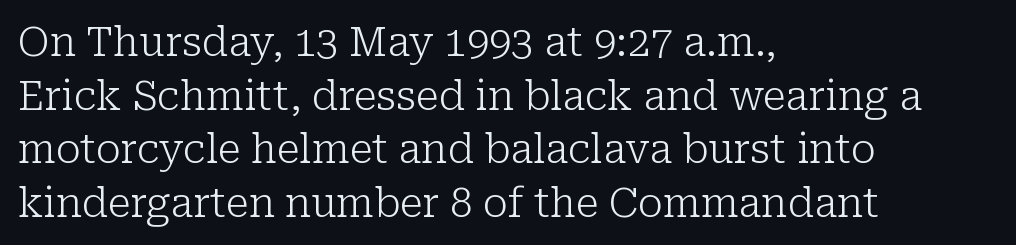
{"serif": "yes", "italic": "no", "bold": "no", "weight": "light", "width": "normal", "stroke_contrast": "low", "x_height": "medium", "monospaced": "no", "underline": "no", "align": "left", "line_spacing": "normal", "line_spacing_ratio": 1.34, "letter_spacing": "normal", "letter_spacing_em": 0.0, "glyph_px": 40}
